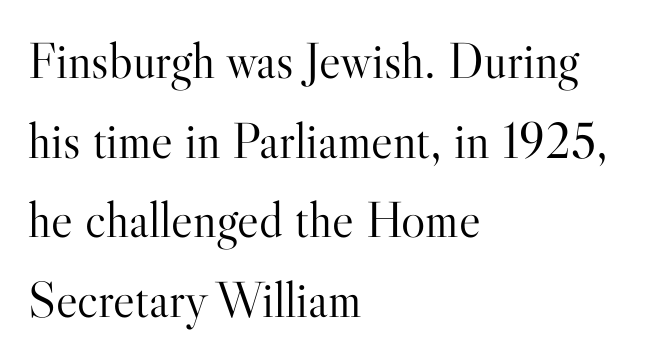
Q: Is the text bold? A: No.
Q: Is the text italic (slanted)? A: No, it is upright.
Q: Is the typeface a serif or a sans-serif typeface? A: Serif.
Q: Is the text underlined? A: No.
Q: How is the paragraph aligned? A: Left-aligned.
Q: Is the spacing between letters normal or unusually wide? A: Normal.
Q: Is the spacing between lines tight, normal or loose? A: Normal.
Q: Width (condensed, normal, or wide)? A: Normal.
Q: Stroke contrast? A: High.
Q: x-height? A: Small.
Q: Monospaced? A: No.
